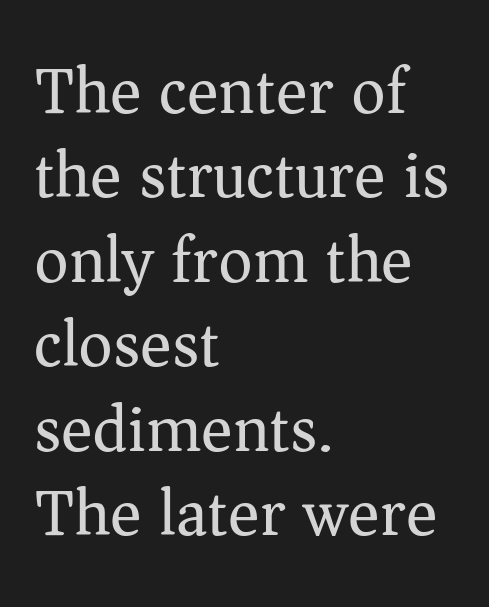
Here the designer chose a conventional face with non-uniform glyph widths. Typographically, this falls in the serif category. Line spacing here is normal. Stem width sits at or under what a default text font uses. This rendering uses left alignment, leaving the right contour irregular. Bare-footed words on every line.
